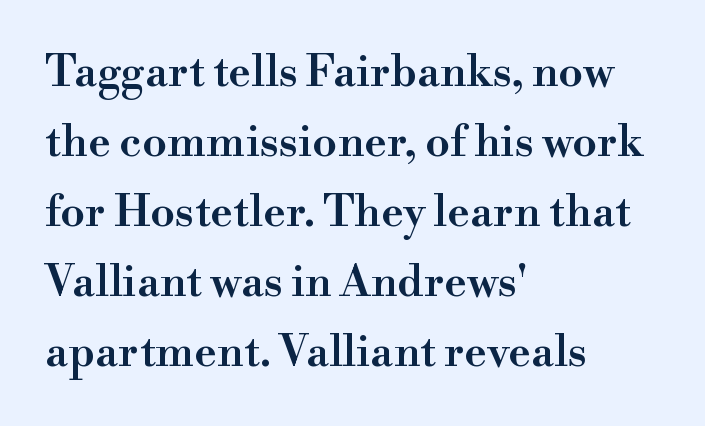
{"serif": "yes", "italic": "no", "bold": "semi", "weight": "semibold", "width": "normal", "stroke_contrast": "high", "x_height": "small", "monospaced": "no", "underline": "no", "align": "left", "line_spacing": "normal", "line_spacing_ratio": 1.59, "letter_spacing": "normal", "letter_spacing_em": 0.0, "glyph_px": 44}
